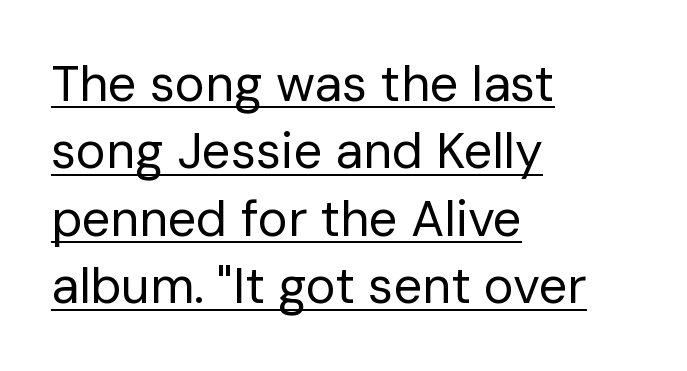
{"serif": "no", "italic": "no", "bold": "no", "weight": "regular", "width": "normal", "stroke_contrast": "low", "x_height": "medium", "monospaced": "no", "underline": "yes", "align": "left", "line_spacing": "normal", "line_spacing_ratio": 1.35, "letter_spacing": "normal", "letter_spacing_em": 0.0, "glyph_px": 50}
